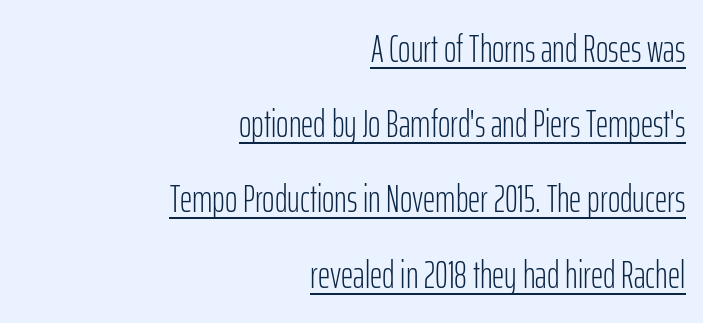
{"serif": "no", "italic": "no", "bold": "no", "weight": "light", "width": "condensed", "stroke_contrast": "low", "x_height": "medium", "monospaced": "no", "underline": "yes", "align": "right", "line_spacing": "loose", "line_spacing_ratio": 1.98, "letter_spacing": "normal", "letter_spacing_em": 0.0, "glyph_px": 38}
